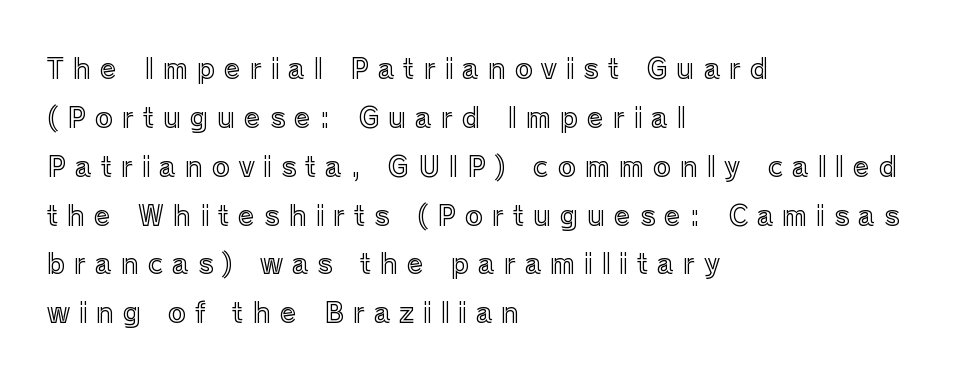
Q: Is the text italic (slanted)? A: No, it is upright.
Q: Is the text underlined? A: No.
Q: How is the paragraph aligned? A: Left-aligned.
Q: Is the spacing between letters normal or unusually wide? A: Unusually wide.
